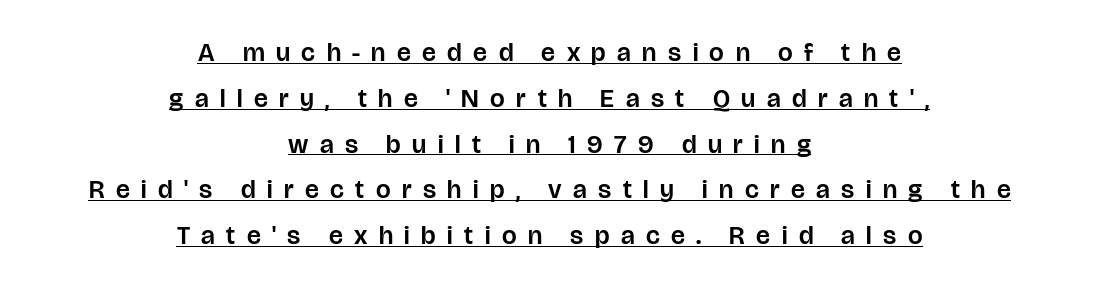
Display-style spreading of the glyphs; the letterfit is very open. This is roman type, the default non-slanted kind. The rendering uses the underline text-decoration. These lines stack symmetrically, like a column narrowing and widening about its center.
